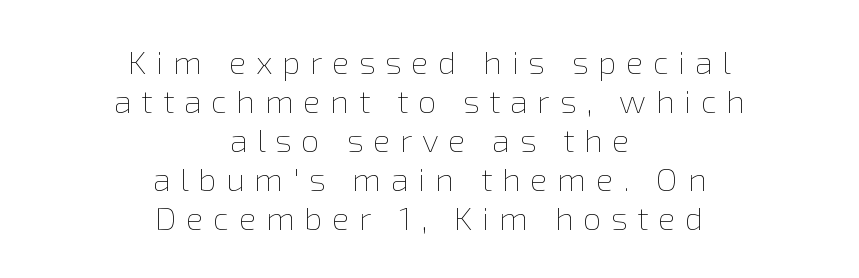
Q: Is the text bold? A: No.
Q: Is the text italic (slanted)? A: No, it is upright.
Q: Is the text underlined? A: No.
Q: How is the paragraph aligned? A: Centered.
Q: Is the spacing between letters normal or unusually wide? A: Unusually wide.
Q: Width (condensed, normal, or wide)? A: Normal.
Q: x-height? A: Medium.
Q: Monospaced? A: No.
